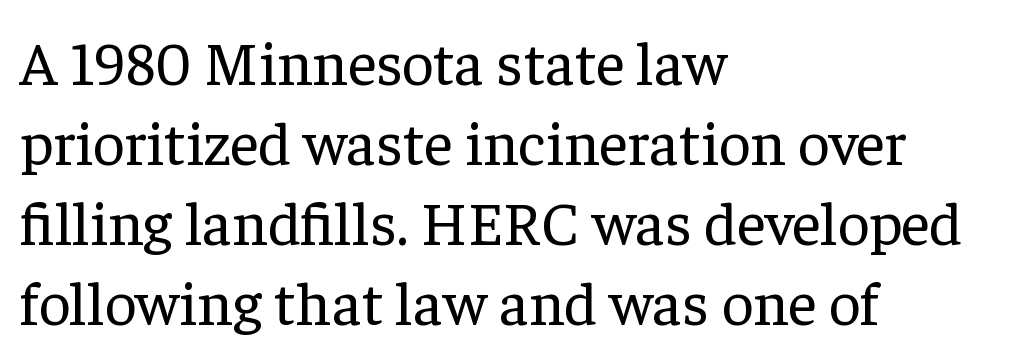
These lines are rendered in a variable-pitch font. What stands out about the letter spacing? Nothing — it is the standard amount. Teacher's note: observe the even left margin — that is flush-left alignment. Serifs: yes, visible at the terminals of the letterforms. These lines were composed using upright roman letters. The font sits on the lighter half of the weight spectrum, regular included.
